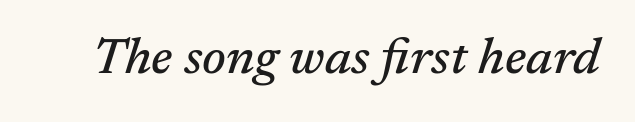
The glyphs in this specimen are seriffed. You could not count columns in this text — the font is proportionally spaced. Characters are canted at an angle relative to the baseline's perpendicular. Students, note that the glyphs here touch the page at normal intervals. Lines of text with bare space underneath.
